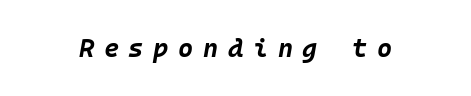
Q: Is the text bold? A: Yes.
Q: Is the text italic (slanted)? A: Yes, it leans right by about 10 degrees.
Q: Is the text underlined? A: No.
Q: Is the spacing between letters normal or unusually wide? A: Unusually wide.
